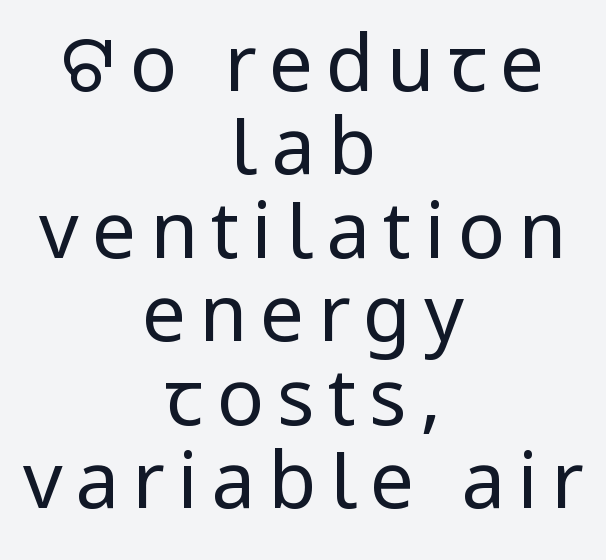
Beneath every word, the page is bare. The leading is snug, giving the passage a crowded texture. Every character sits straight up, as roman type does. Do the characters align in a grid? No, the font is proportional.
